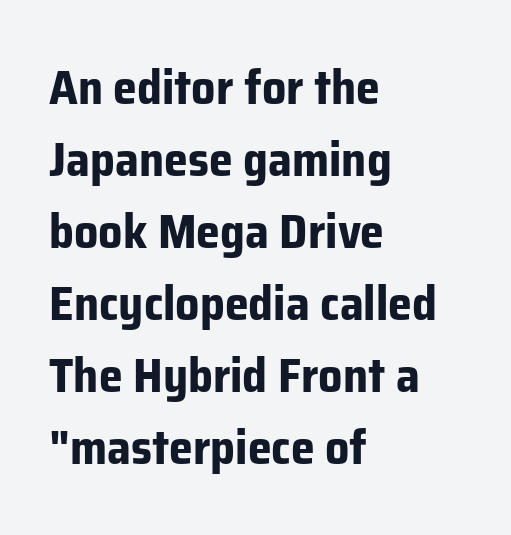
Q: Is the text bold? A: Yes.
Q: Is the text italic (slanted)? A: No, it is upright.
Q: Is the typeface a serif or a sans-serif typeface? A: Sans-serif.
Q: Is the text underlined? A: No.
Q: How is the paragraph aligned? A: Left-aligned.
Q: Is the spacing between letters normal or unusually wide? A: Normal.
Q: Is the spacing between lines tight, normal or loose? A: Normal.
Q: Width (condensed, normal, or wide)? A: Normal.
Q: Stroke contrast? A: Low.
Q: x-height? A: Medium.
Q: Monospaced? A: No.
